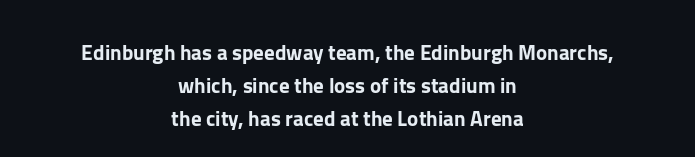
The image shows 21 px text type, upright; set centered, normal line spacing (1.56x), normal letter spacing, not underlined.
